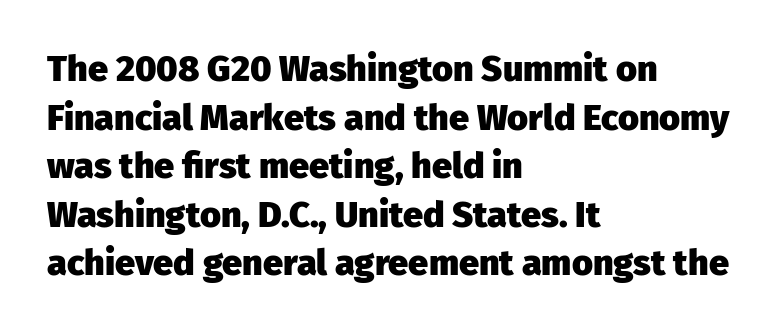
Think of a printed novel: that variable character pitch is what you see here. The lines in this sample share a left origin and differ only in where they stop. Does the weight exceed regular? Yes, all the way to bold. The font's upright variant was chosen for this text. Each row of text sits above clean, open space.
